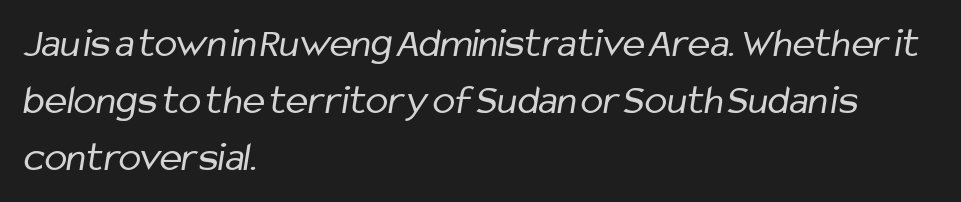
Q: Is the text bold? A: No.
Q: Is the typeface a serif or a sans-serif typeface? A: Sans-serif.
Q: Is the text underlined? A: No.
Q: How is the paragraph aligned? A: Left-aligned.
Q: Is the spacing between letters normal or unusually wide? A: Normal.
Q: Is the spacing between lines tight, normal or loose? A: Normal.
Q: Width (condensed, normal, or wide)? A: Condensed.
Q: Stroke contrast? A: Low.
Q: x-height? A: Medium.
Q: Monospaced? A: No.
